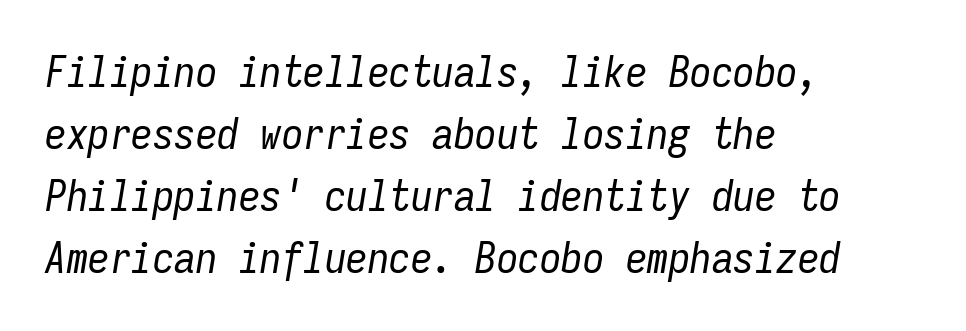
{"italic": "yes", "lean": "right", "slant_degrees": 9, "bold": "no", "weight": "regular", "width": "condensed", "stroke_contrast": "low", "x_height": "medium", "monospaced": "yes", "underline": "no", "align": "left", "line_spacing": "normal", "line_spacing_ratio": 1.44, "letter_spacing": "normal", "letter_spacing_em": 0.0, "glyph_px": 43}
